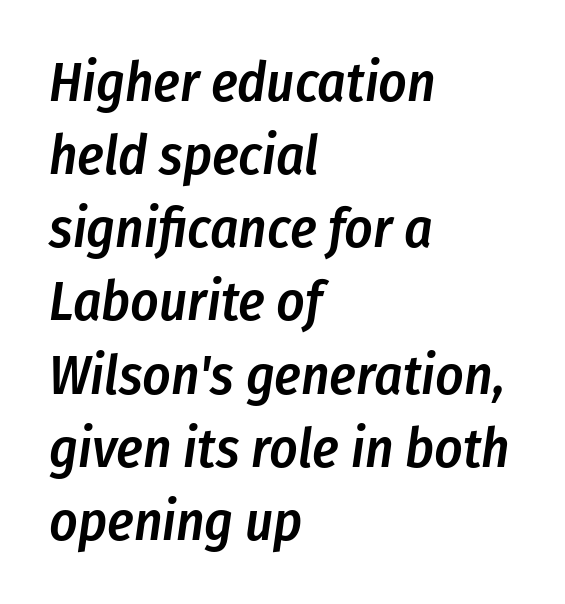
{"italic": "yes", "lean": "right", "slant_degrees": 8, "bold": "semi", "weight": "semibold", "width": "condensed", "stroke_contrast": "low", "x_height": "medium", "monospaced": "no", "underline": "no", "align": "left", "line_spacing": "normal", "line_spacing_ratio": 1.33, "letter_spacing": "normal", "letter_spacing_em": 0.0, "glyph_px": 55}
